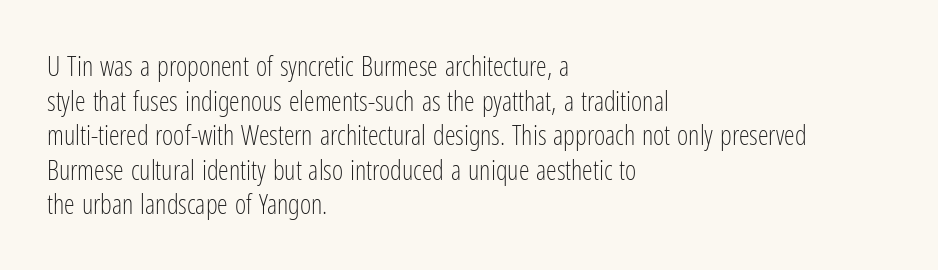
{"italic": "no", "bold": "no", "underline": "no", "align": "left", "line_spacing": "normal", "line_spacing_ratio": 1.28, "letter_spacing": "normal", "letter_spacing_em": 0.0, "glyph_px": 27}
